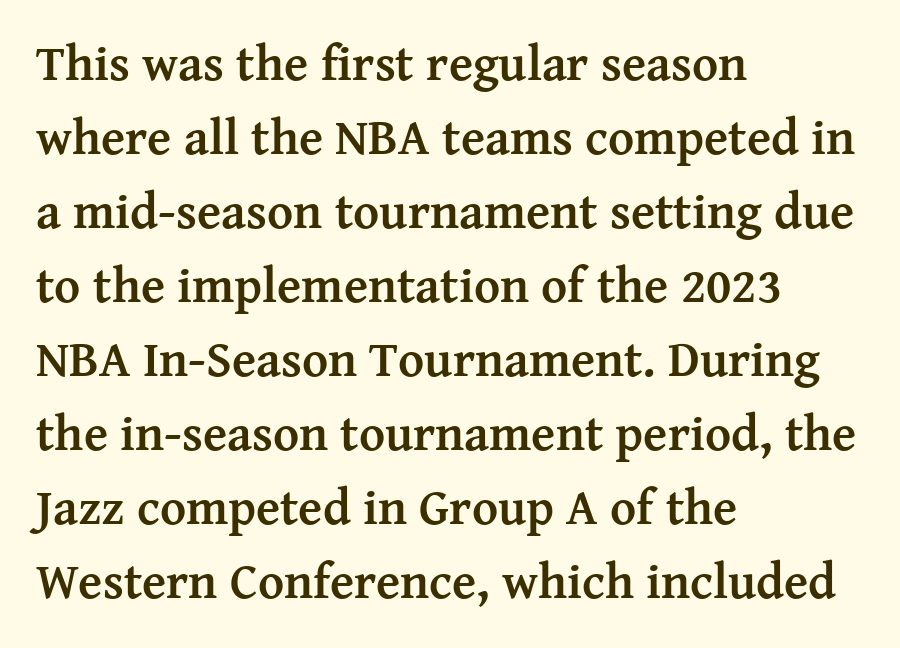
The foot of each line stays bare and open. Style check: upright. A typesetter would call this proportional, since set widths differ per character. Look at the stroke-to-counter ratio: heavy, a bold. Is the block centered? No — it sits flush against the left margin.
